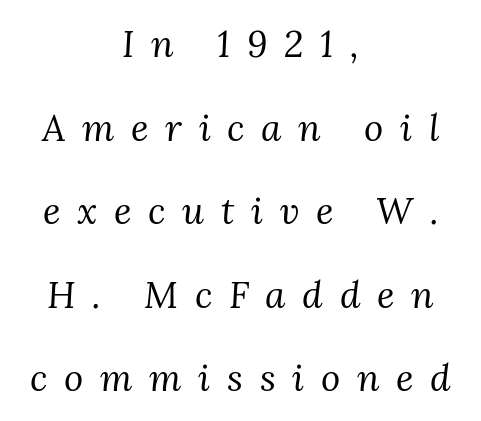
{"serif": "yes", "italic": "yes", "lean": "right", "slant_degrees": 3, "bold": "no", "weight": "regular", "width": "normal", "stroke_contrast": "medium", "x_height": "medium", "monospaced": "no", "underline": "no", "align": "center", "line_spacing": "loose", "line_spacing_ratio": 2.26, "letter_spacing": "wide", "letter_spacing_em": 0.45, "glyph_px": 37}
